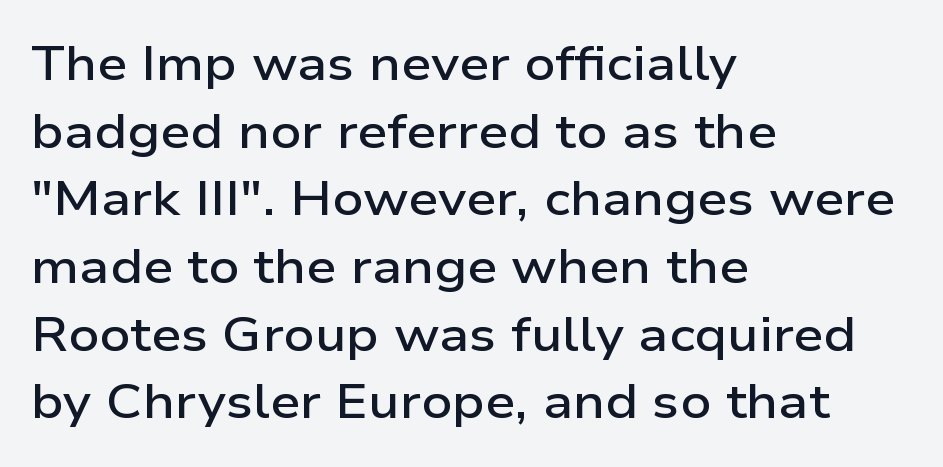
Does the leading feel generous? No, just average. Typeset ragged right — the left edge is the straight one. Spacing between characters is what you'd get straight out of the box. Typesetter's note: demi weight, one step under bold. The passage shown is typed in a proportional face where columns would drift.
